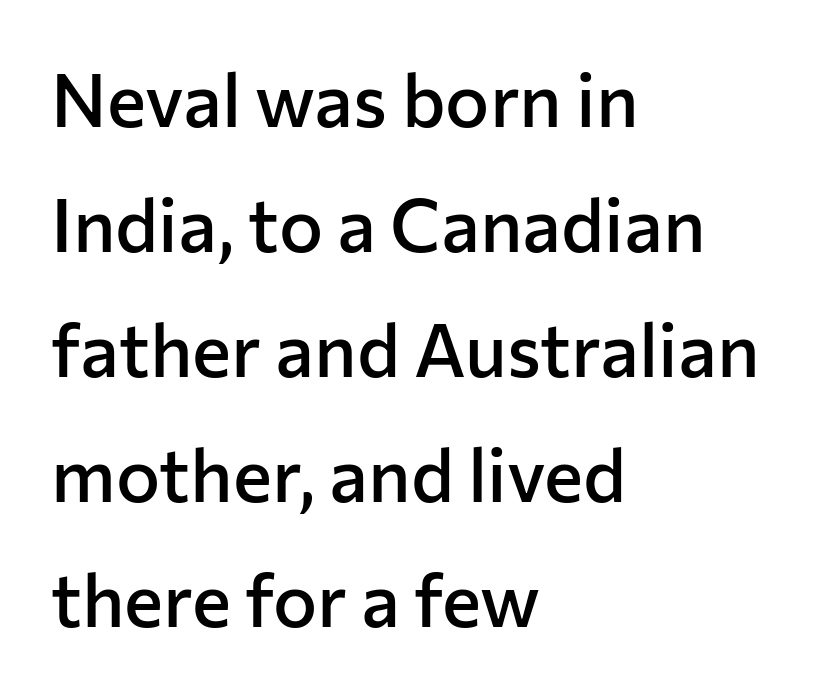
The image shows 74 px semibold sans-serif type, upright; set left-aligned, normal line spacing (1.69x), normal letter spacing, not underlined; low stroke contrast and a medium x-height.
